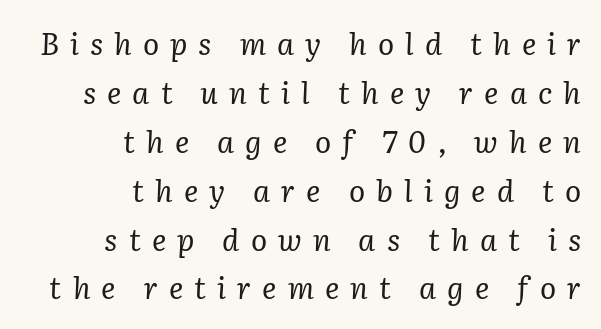
Q: Is the text bold? A: No.
Q: Is the text italic (slanted)? A: Yes, it leans right by about 2 degrees.
Q: Is the typeface a serif or a sans-serif typeface? A: Serif.
Q: Is the text underlined? A: No.
Q: How is the paragraph aligned? A: Right-aligned.
Q: Is the spacing between letters normal or unusually wide? A: Unusually wide.
Q: Is the spacing between lines tight, normal or loose? A: Normal.
Q: Width (condensed, normal, or wide)? A: Normal.
Q: Stroke contrast? A: Low.
Q: x-height? A: Medium.
Q: Monospaced? A: No.
